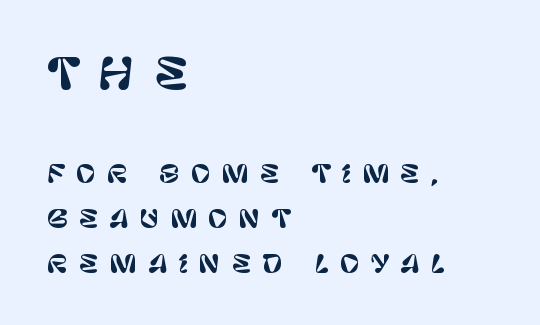
In this sample the first text group is rendered at the bigger scale. The characters display no serif detailing; their extremities are plain. Anything drawn beneath the words? Only blank space.
